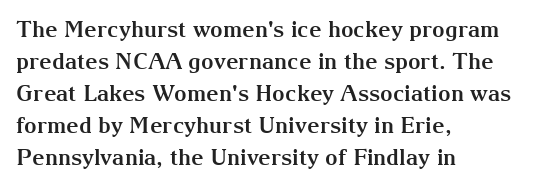
{"italic": "no", "bold": "yes", "underline": "no", "align": "left", "line_spacing": "normal", "line_spacing_ratio": 1.45, "letter_spacing": "normal", "letter_spacing_em": 0.0, "glyph_px": 22}
